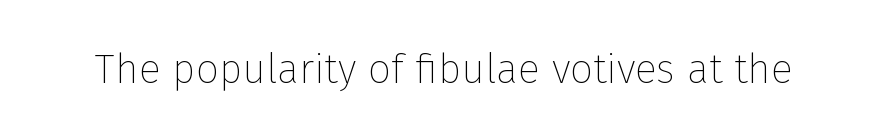
{"serif": "no", "italic": "no", "bold": "no", "weight": "thin", "width": "normal", "stroke_contrast": "low", "x_height": "medium", "monospaced": "no", "underline": "no", "letter_spacing": "normal", "letter_spacing_em": 0.0, "glyph_px": 41}
